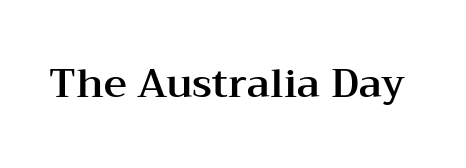
{"serif": "yes", "italic": "no", "width": "wide", "stroke_contrast": "medium", "x_height": "medium", "monospaced": "no", "underline": "no", "letter_spacing": "normal", "letter_spacing_em": 0.0, "glyph_px": 40}
